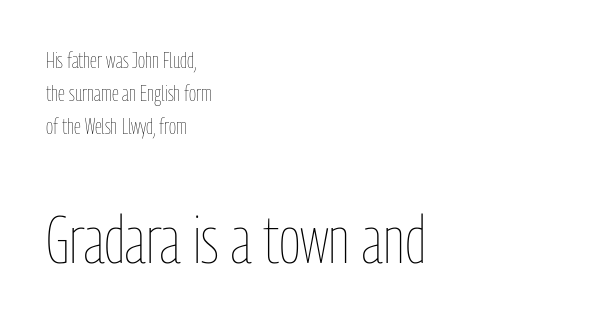
Ascenders rise straight up at ninety degrees. Whoever set this chose a conventional vertical rhythm. The face used here is proportionally spaced, like ordinary book or web type. Teacher's note: observe the even left margin — that is flush-left alignment.
